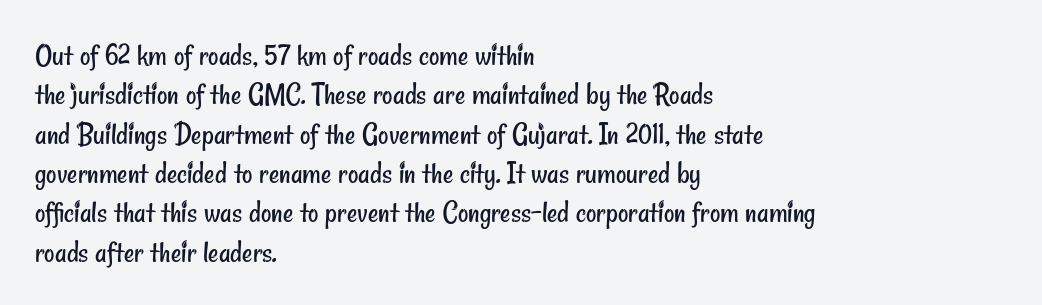
Q: Is the text bold? A: No.
Q: Is the typeface a serif or a sans-serif typeface? A: Sans-serif.
Q: Is the text underlined? A: No.
Q: How is the paragraph aligned? A: Left-aligned.
Q: Is the spacing between letters normal or unusually wide? A: Normal.
Q: Width (condensed, normal, or wide)? A: Condensed.
Q: Stroke contrast? A: Low.
Q: x-height? A: Small.
Q: Monospaced? A: No.
